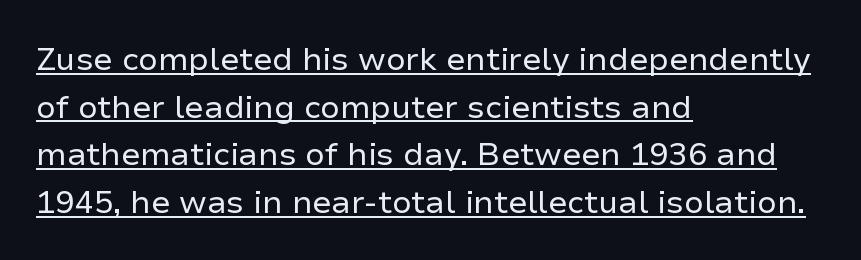
Q: Is the text bold? A: No.
Q: Is the text italic (slanted)? A: No, it is upright.
Q: Is the typeface a serif or a sans-serif typeface? A: Sans-serif.
Q: Is the text underlined? A: Yes.
Q: How is the paragraph aligned? A: Left-aligned.
Q: Is the spacing between letters normal or unusually wide? A: Normal.
Q: Is the spacing between lines tight, normal or loose? A: Normal.
Q: Width (condensed, normal, or wide)? A: Normal.
Q: Stroke contrast? A: Low.
Q: x-height? A: Medium.
Q: Monospaced? A: No.
